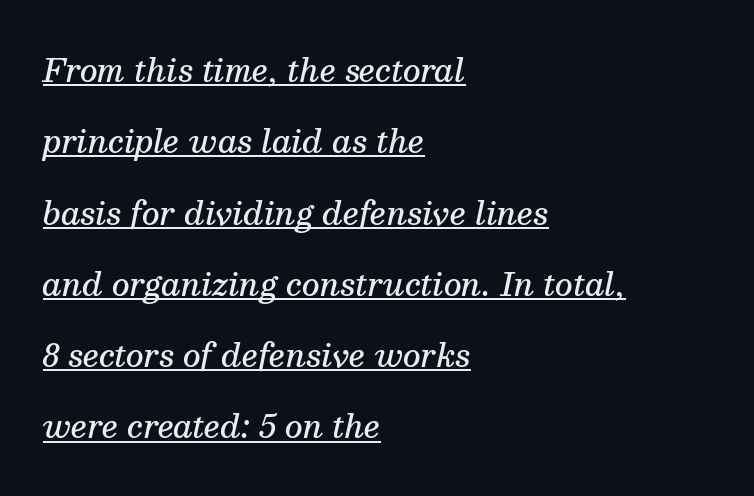
{"serif": "yes", "italic": "yes", "lean": "right", "slant_degrees": 13, "bold": "semi", "weight": "semibold", "width": "normal", "stroke_contrast": "medium", "x_height": "medium", "monospaced": "no", "underline": "yes", "align": "left", "line_spacing": "loose", "line_spacing_ratio": 2.3, "letter_spacing": "normal", "letter_spacing_em": 0.0, "glyph_px": 31}
